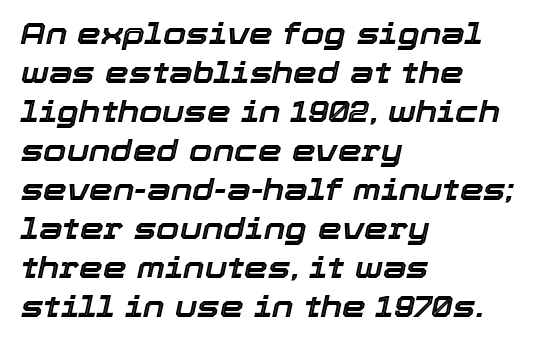
A typesetter would call this leading conventional body-copy spacing. Underline: absent. Notice how the stems are inclined rather than vertical — that's the hallmark of italics. Students, note that the glyphs here touch the page at normal intervals. Line starts are locked; line ends wander.
